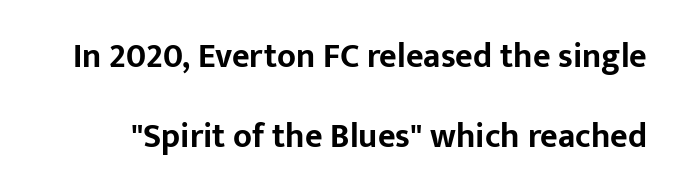
The image shows 34 px bold sans-serif type, upright; set loose line spacing (2.36x), normal letter spacing, not underlined; low stroke contrast and a medium x-height.
